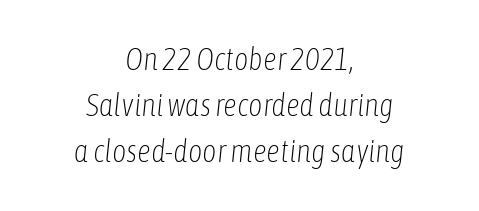
Q: Is the text bold? A: No.
Q: Is the text italic (slanted)? A: Yes, it leans right by about 6 degrees.
Q: Is the text underlined? A: No.
Q: How is the paragraph aligned? A: Centered.
Q: Is the spacing between letters normal or unusually wide? A: Normal.
Q: Is the spacing between lines tight, normal or loose? A: Normal.
Q: Width (condensed, normal, or wide)? A: Condensed.
Q: Stroke contrast? A: Low.
Q: x-height? A: Medium.
Q: Monospaced? A: No.
